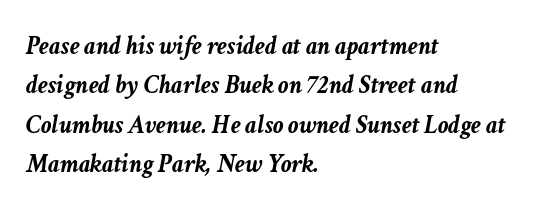
{"italic": "yes", "lean": "right", "slant_degrees": 11, "bold": "yes", "underline": "no", "align": "left", "line_spacing": "normal", "line_spacing_ratio": 1.51, "letter_spacing": "normal", "letter_spacing_em": 0.0, "glyph_px": 26}
